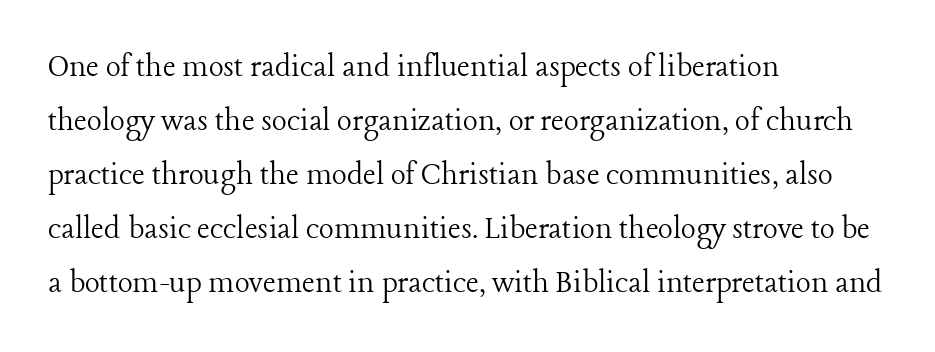
The image shows 35 px light serif type, upright; set left-aligned, normal line spacing (1.54x), normal letter spacing, not underlined; low stroke contrast and a medium x-height.
